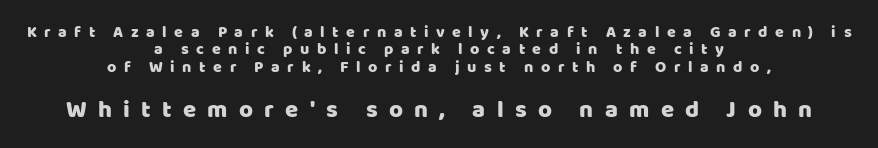
{"italic": "no", "underline": "no", "align": "center", "line_spacing": "tight", "line_spacing_ratio": 1.08, "letter_spacing": "wide", "letter_spacing_em": 0.47, "larger_block": "second", "size_ratio": 1.5, "glyph_px": 24}
